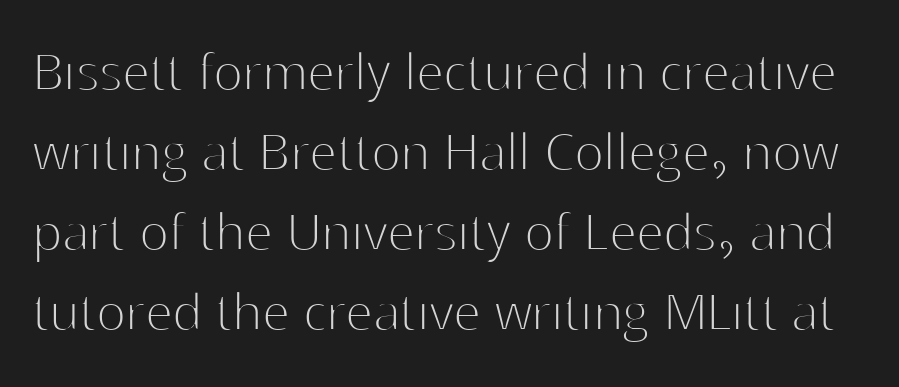
The image shows 62 px thin sans-serif type, upright; set normal line spacing (1.29x), normal letter spacing, not underlined; high stroke contrast and a medium x-height.
